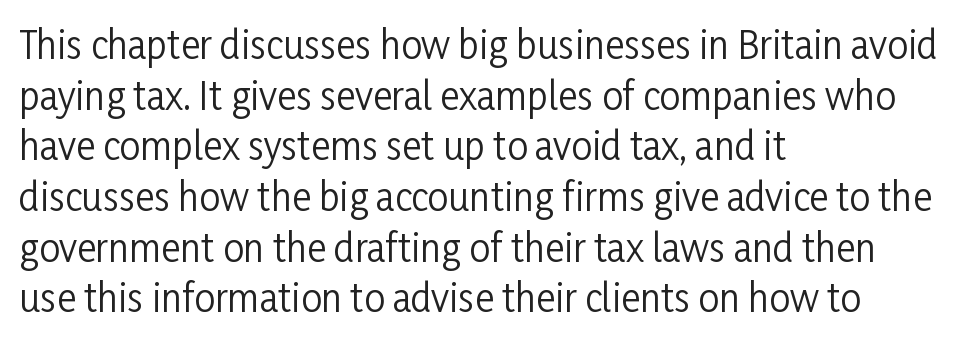
The image shows 37 px regular-weight, condensed sans-serif type, upright; set left-aligned, normal line spacing (1.37x), normal letter spacing, not underlined; low stroke contrast and a medium x-height.
